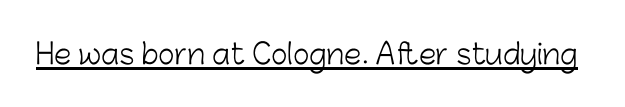
On a weight scale, this lands at 450 or below. Looks like regular typesetting: each glyph gets only the width it needs. Regarding serifs, this sample does without them. Posture: straight, roman, zero tilt. Every word sits above its own underline. This rendering leaves character spacing at its baseline value.
